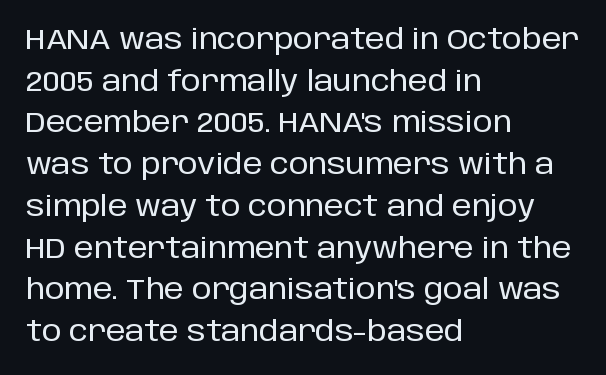
The image shows 28 px sans-serif type, upright; set left-aligned, normal line spacing (1.49x), normal letter spacing, not underlined; low stroke contrast and a large x-height.
